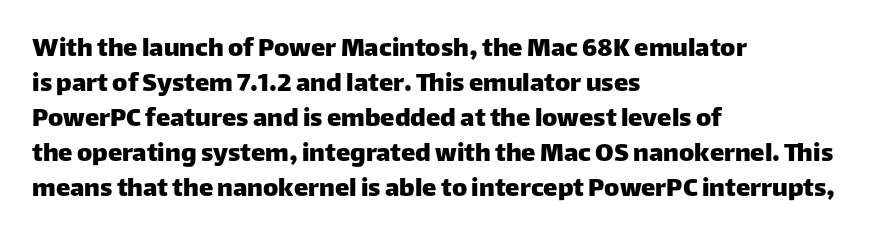
These lines stack with their left ends in a neat column. A typesetter would call this proportional, since set widths differ per character. Descenders are the only things crossing below the line. Check where the strokes stop: nothing finishes them off — pure sans. Is there any slant? The stems are plumb.
